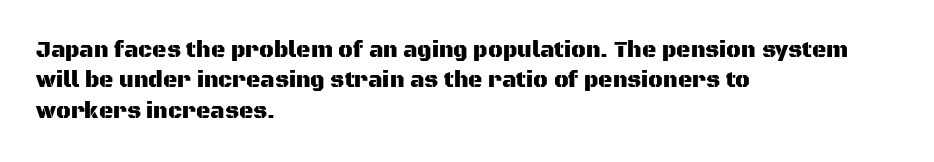
The image shows 22 px text type, upright; set left-aligned, normal line spacing (1.38x), normal letter spacing, not underlined.
